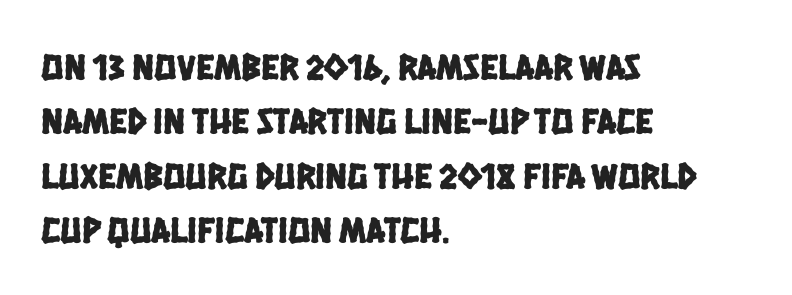
{"serif": "no", "width": "condensed", "stroke_contrast": "low", "x_height": "large", "monospaced": "no", "underline": "no", "align": "left", "line_spacing": "normal", "line_spacing_ratio": 1.47, "letter_spacing": "normal", "letter_spacing_em": 0.0, "glyph_px": 37}
